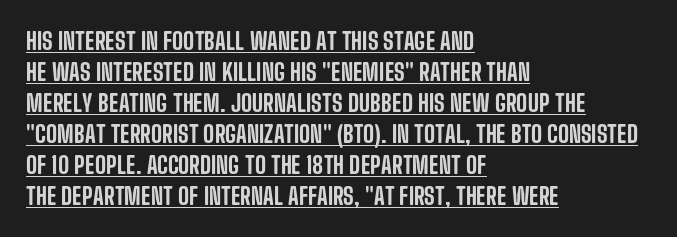
You could call the tracking neutral — neither tight nor loose. Interline gaps are of average width in this sample. Posture: vertical. If you drew a ruler down the left edge, every line would touch it. Every word sits above its own underline.
